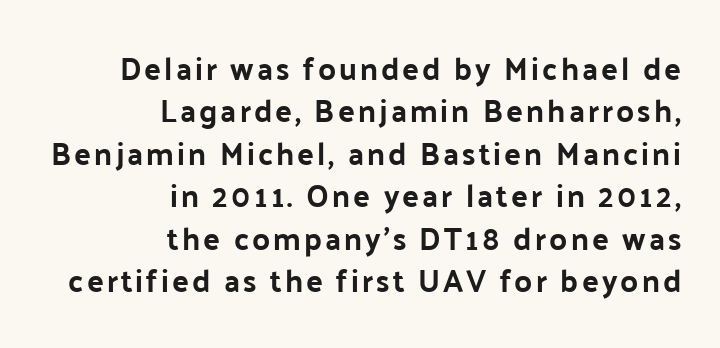
{"serif": "no", "italic": "no", "width": "normal", "stroke_contrast": "low", "x_height": "medium", "monospaced": "no", "underline": "no", "align": "right", "line_spacing": "normal", "line_spacing_ratio": 1.37, "glyph_px": 31}
